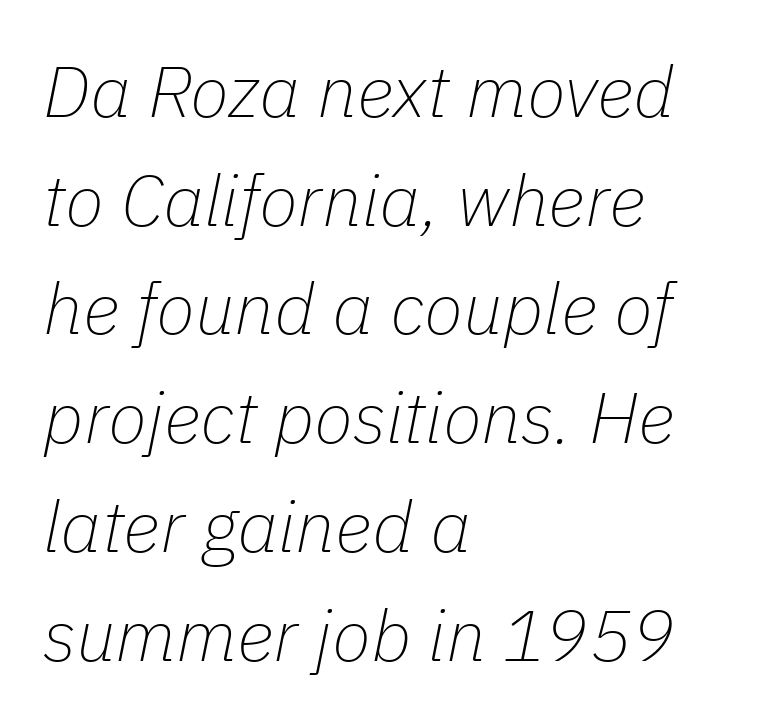
Q: Is the text bold? A: No.
Q: Is the text italic (slanted)? A: Yes, it leans right by about 11 degrees.
Q: Is the text underlined? A: No.
Q: How is the paragraph aligned? A: Left-aligned.
Q: Is the spacing between letters normal or unusually wide? A: Normal.
Q: Is the spacing between lines tight, normal or loose? A: Normal.
Q: Width (condensed, normal, or wide)? A: Normal.
Q: Stroke contrast? A: Low.
Q: x-height? A: Medium.
Q: Monospaced? A: No.
